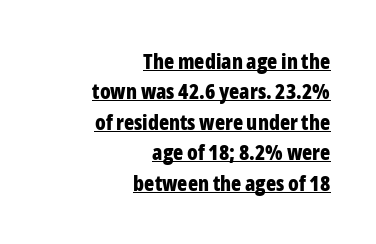
{"italic": "no", "bold": "yes", "underline": "yes", "align": "right", "line_spacing": "normal", "line_spacing_ratio": 1.45, "letter_spacing": "normal", "letter_spacing_em": 0.0, "glyph_px": 21}
